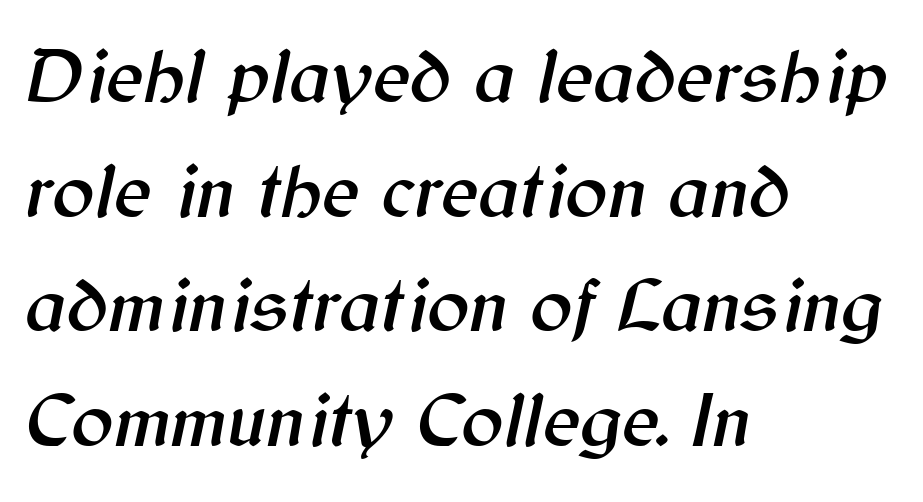
This sample uses an oblique cut, with every glyph tilted off the vertical. Each letter keeps its own natural width here, so spacing adapts to shape. Compared with a centered layout, this one pins lines to the left instead. Does extra space separate the letters? No, they use regular spacing. Any mark beneath the type? The region is blank. The rows are spaced the way most documents space them.
